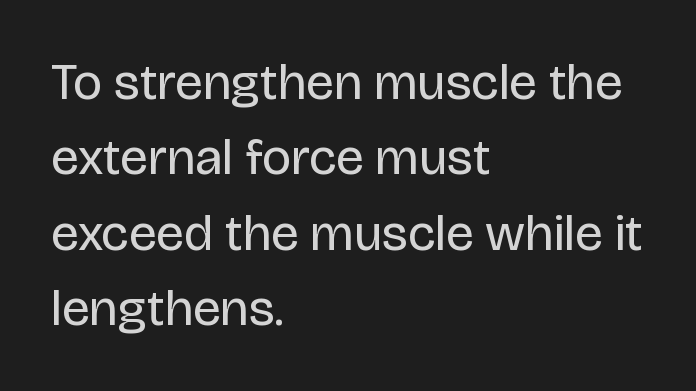
Q: Is the text bold? A: No.
Q: Is the text italic (slanted)? A: No, it is upright.
Q: Is the typeface a serif or a sans-serif typeface? A: Sans-serif.
Q: Is the text underlined? A: No.
Q: How is the paragraph aligned? A: Left-aligned.
Q: Is the spacing between letters normal or unusually wide? A: Normal.
Q: Is the spacing between lines tight, normal or loose? A: Normal.
Q: Width (condensed, normal, or wide)? A: Normal.
Q: Stroke contrast? A: Low.
Q: x-height? A: Large.
Q: Monospaced? A: No.
